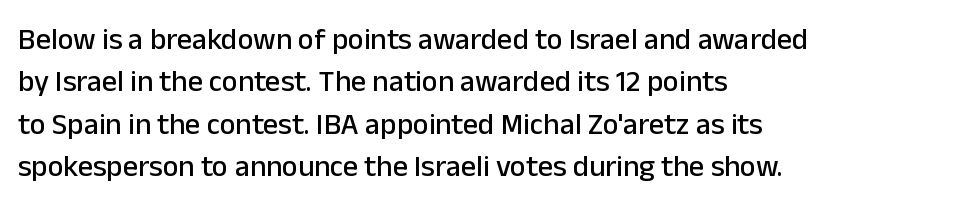
Q: Is the text italic (slanted)? A: No, it is upright.
Q: Is the typeface a serif or a sans-serif typeface? A: Sans-serif.
Q: Is the text underlined? A: No.
Q: How is the paragraph aligned? A: Left-aligned.
Q: Is the spacing between letters normal or unusually wide? A: Normal.
Q: Is the spacing between lines tight, normal or loose? A: Normal.
Q: Width (condensed, normal, or wide)? A: Normal.
Q: Stroke contrast? A: Low.
Q: x-height? A: Medium.
Q: Monospaced? A: No.
